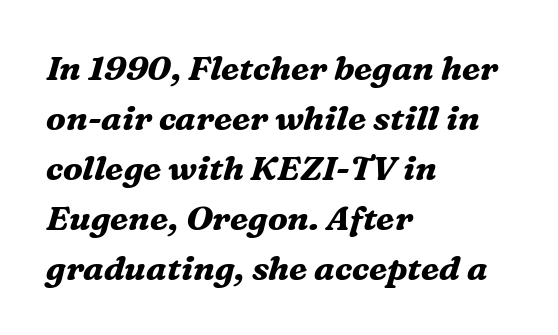
Line spacing here is normal. The face used here is seriffed, in the tradition of book romans. These lines are rendered in a variable-pitch font. Is the type slanted? Yes — the strokes lean at a clear angle. Standard letterfit; no display-style spreading of the glyphs. The passage shown is emphatically bold.
